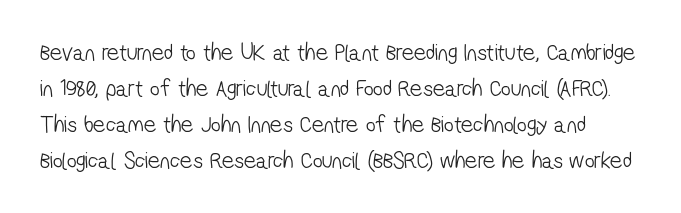
The image shows 24 px text type; set normal line spacing (1.5x), normal letter spacing, not underlined.
